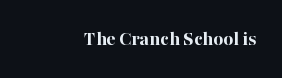
The image shows 21 px bold type, upright; set right-aligned, normal letter spacing, not underlined.
